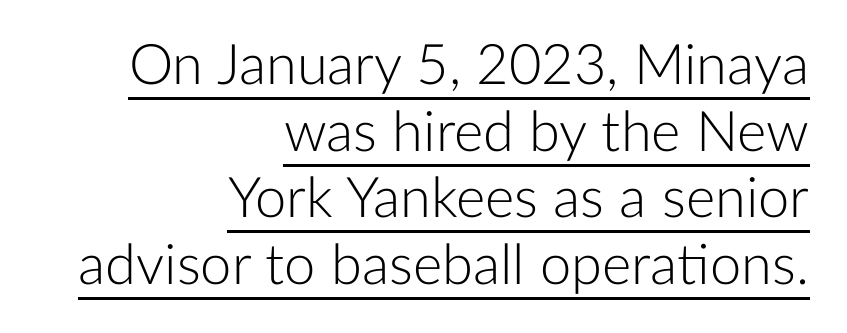
Q: Is the text bold? A: No.
Q: Is the text italic (slanted)? A: No, it is upright.
Q: Is the typeface a serif or a sans-serif typeface? A: Sans-serif.
Q: Is the text underlined? A: Yes.
Q: How is the paragraph aligned? A: Right-aligned.
Q: Is the spacing between letters normal or unusually wide? A: Normal.
Q: Width (condensed, normal, or wide)? A: Normal.
Q: Stroke contrast? A: Low.
Q: x-height? A: Medium.
Q: Monospaced? A: No.
